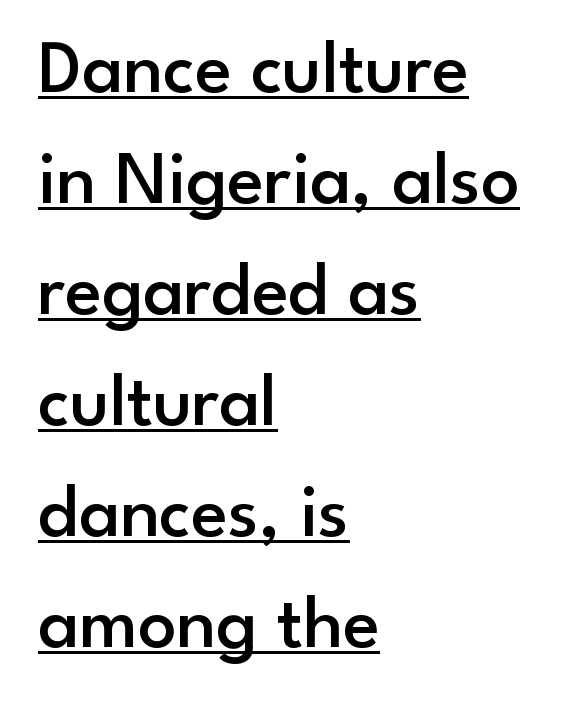
Q: Is the text bold? A: Semi-bold.
Q: Is the text italic (slanted)? A: No, it is upright.
Q: Is the typeface a serif or a sans-serif typeface? A: Sans-serif.
Q: Is the text underlined? A: Yes.
Q: How is the paragraph aligned? A: Left-aligned.
Q: Is the spacing between letters normal or unusually wide? A: Normal.
Q: Is the spacing between lines tight, normal or loose? A: Normal.
Q: Width (condensed, normal, or wide)? A: Normal.
Q: Stroke contrast? A: Low.
Q: x-height? A: Small.
Q: Monospaced? A: No.
